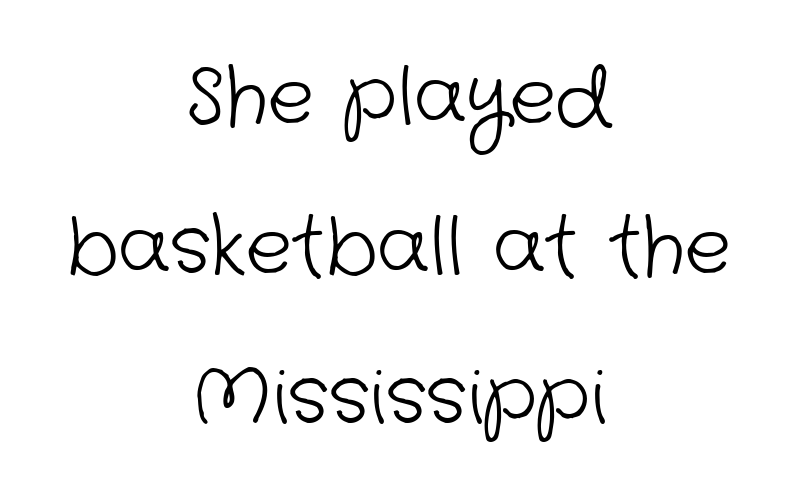
{"serif": "no", "bold": "no", "weight": "light", "width": "normal", "stroke_contrast": "low", "x_height": "medium", "monospaced": "no", "underline": "no", "align": "center", "line_spacing": "loose", "line_spacing_ratio": 1.92, "letter_spacing": "normal", "letter_spacing_em": 0.0, "glyph_px": 78}
